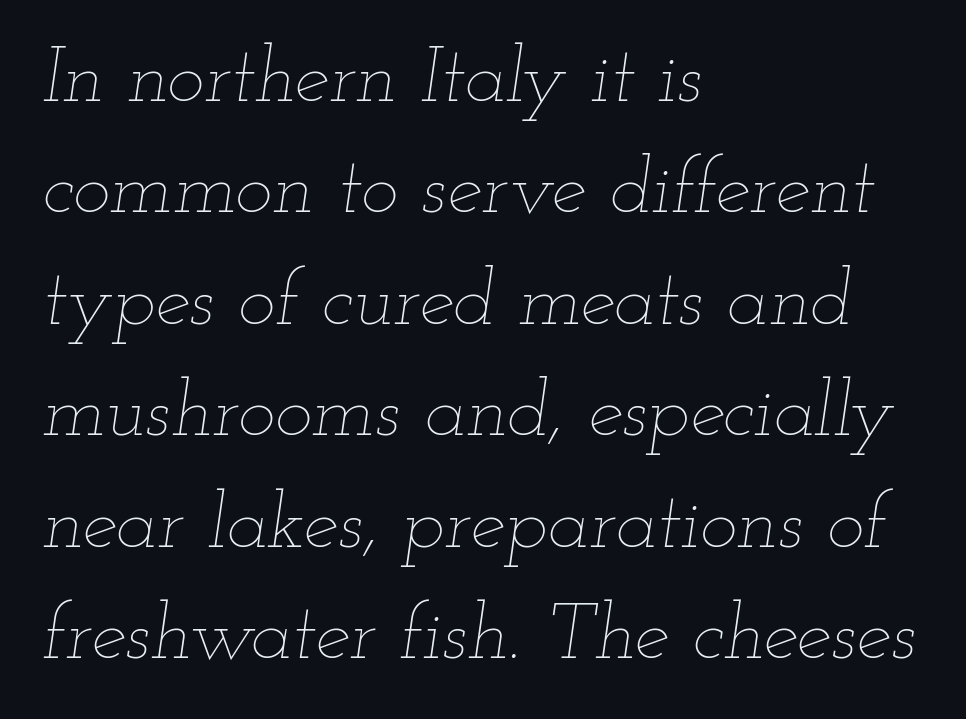
Q: Is the text bold? A: No.
Q: Is the text italic (slanted)? A: Yes, it leans right by about 12 degrees.
Q: Is the text underlined? A: No.
Q: How is the paragraph aligned? A: Left-aligned.
Q: Is the spacing between letters normal or unusually wide? A: Normal.
Q: Is the spacing between lines tight, normal or loose? A: Normal.
Q: Width (condensed, normal, or wide)? A: Wide.
Q: Stroke contrast? A: Low.
Q: x-height? A: Small.
Q: Monospaced? A: No.
